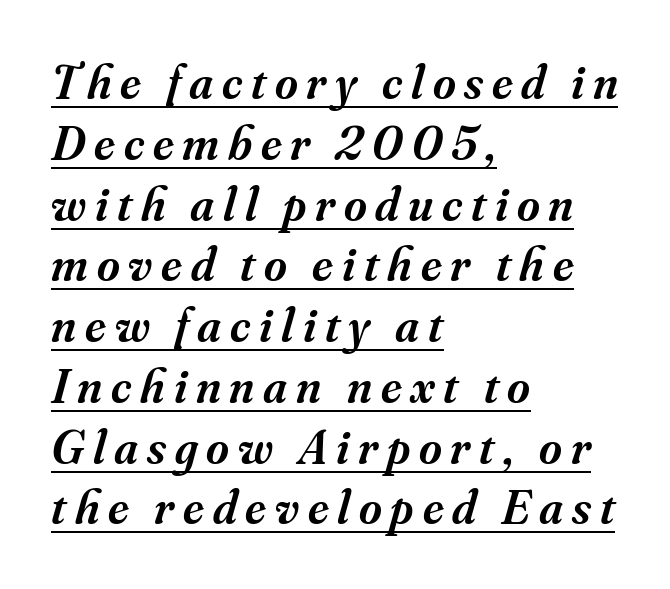
The image shows 49 px semibold serif type, italic (leaning right); set left-aligned, line spacing 1.24x, underlined; medium stroke contrast and a small x-height.
